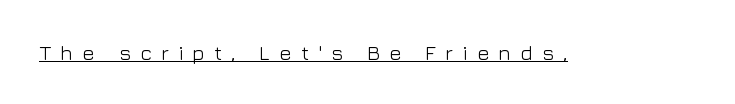
The image shows 21 px text type, upright; set unusually wide letter spacing (+0.44 em), underlined.
